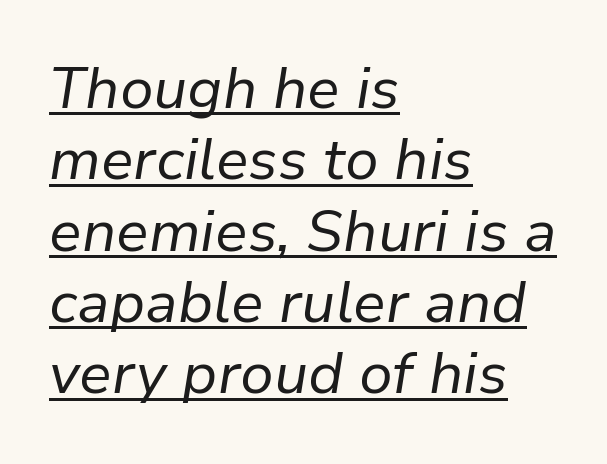
Q: Is the text bold? A: No.
Q: Is the text italic (slanted)? A: Yes, it leans right by about 9 degrees.
Q: Is the text underlined? A: Yes.
Q: How is the paragraph aligned? A: Left-aligned.
Q: Is the spacing between letters normal or unusually wide? A: Normal.
Q: Width (condensed, normal, or wide)? A: Normal.
Q: Stroke contrast? A: Low.
Q: x-height? A: Medium.
Q: Monospaced? A: No.
